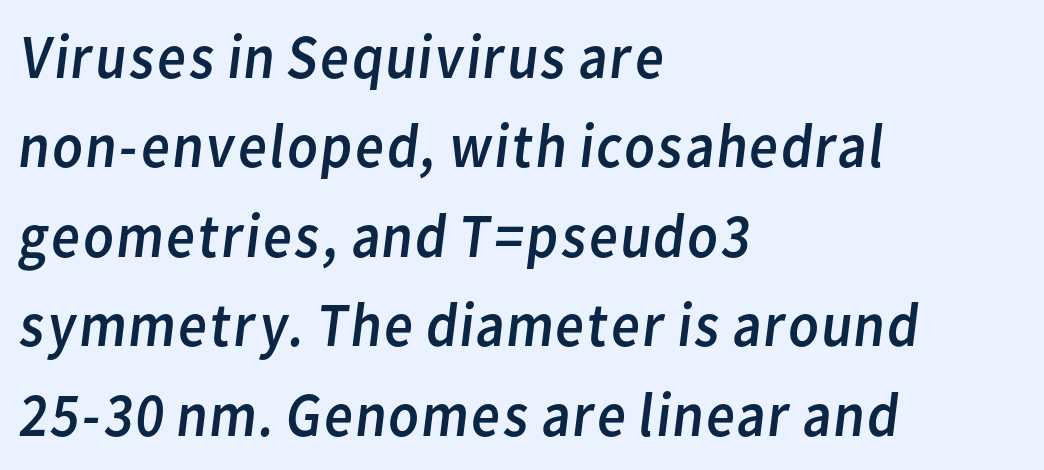
The image shows 63 px regular-weight sans-serif type; set left-aligned, normal line spacing (1.42x), normal letter spacing, not underlined; low stroke contrast and a medium x-height.
